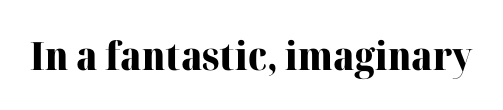
The image shows 39 px heavy serif type, upright; set normal letter spacing, not underlined; high stroke contrast and a medium x-height.
